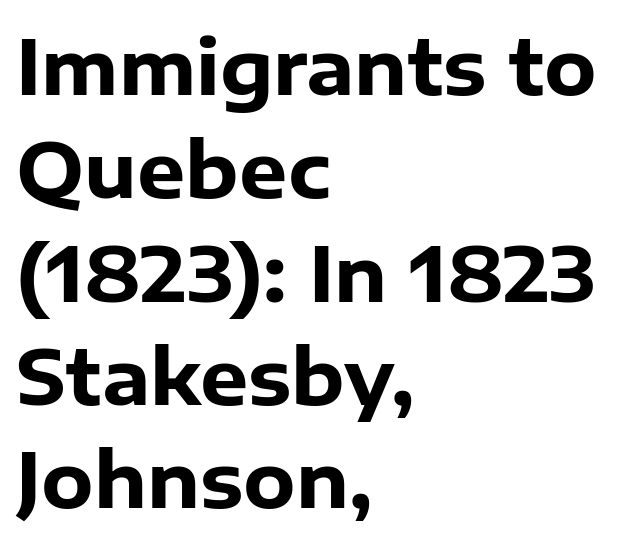
The image shows 76 px heavy sans-serif type, upright; set left-aligned, normal line spacing (1.36x), normal letter spacing, not underlined; low stroke contrast and a medium x-height.
